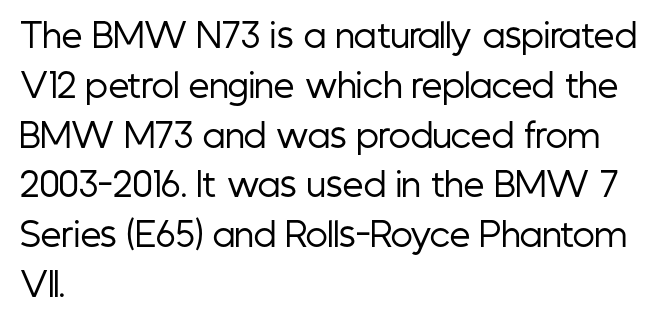
Here the designer chose a conventional face with non-uniform glyph widths. The ragged edge is on the right, which tells us the setting is flush left. Caption: face not bold, strokes unweighted. Nothing sits at the stroke ends, so this counts as sans-serif. The baseline area is clear. Nothing unusual about the tracking: characters are spaced as the font intends.
